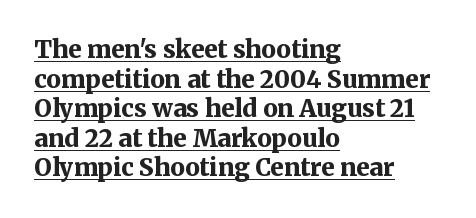
Q: Is the text bold? A: Yes.
Q: Is the text italic (slanted)? A: No, it is upright.
Q: Is the text underlined? A: Yes.
Q: How is the paragraph aligned? A: Left-aligned.
Q: Is the spacing between letters normal or unusually wide? A: Normal.
